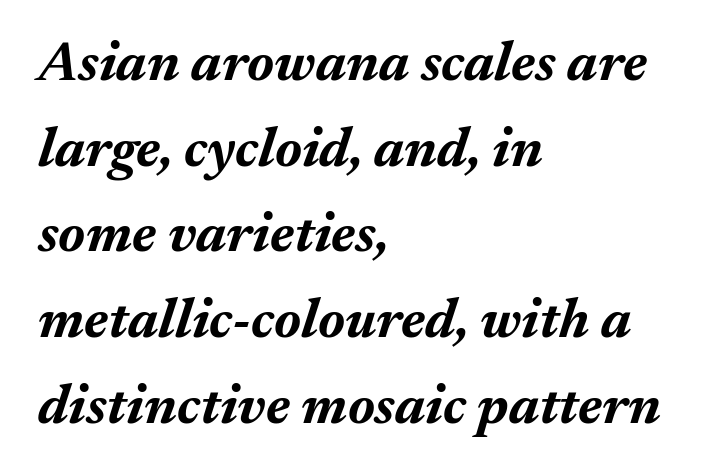
{"italic": "yes", "lean": "right", "slant_degrees": 17, "bold": "yes", "weight": "bold", "width": "normal", "stroke_contrast": "medium", "x_height": "medium", "monospaced": "no", "underline": "no", "align": "left", "line_spacing": "normal", "line_spacing_ratio": 1.53, "letter_spacing": "normal", "letter_spacing_em": 0.0, "glyph_px": 56}
